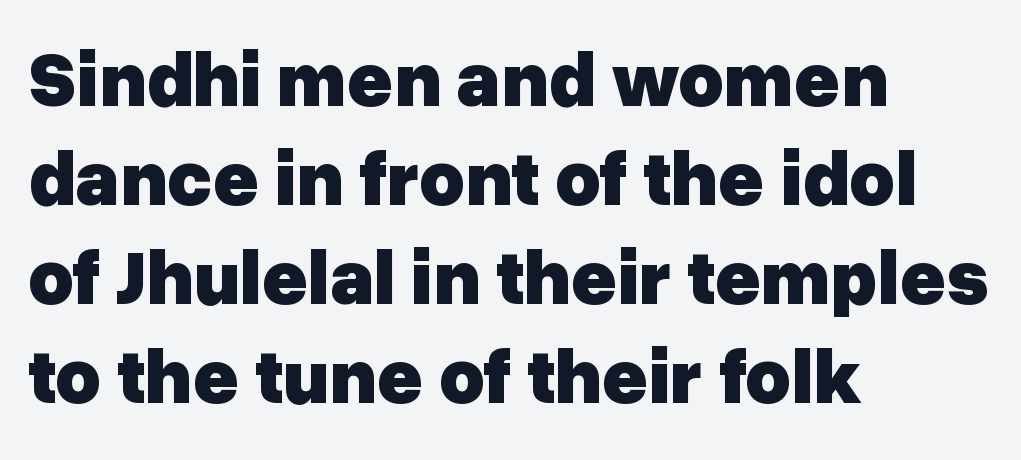
Q: Is the text bold? A: Yes.
Q: Is the text italic (slanted)? A: No, it is upright.
Q: Is the typeface a serif or a sans-serif typeface? A: Sans-serif.
Q: Is the text underlined? A: No.
Q: How is the paragraph aligned? A: Left-aligned.
Q: Is the spacing between letters normal or unusually wide? A: Normal.
Q: Is the spacing between lines tight, normal or loose? A: Normal.
Q: Width (condensed, normal, or wide)? A: Normal.
Q: Stroke contrast? A: Low.
Q: x-height? A: Medium.
Q: Monospaced? A: No.
